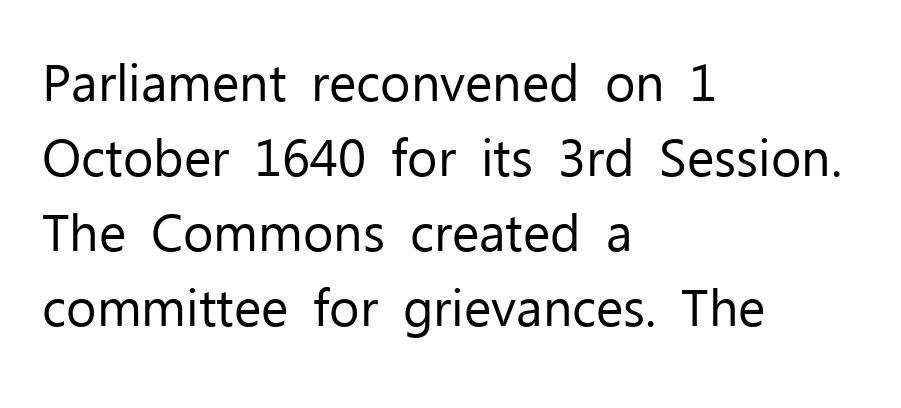
The image shows 52 px regular-weight sans-serif type, upright; set left-aligned, normal line spacing (1.44x), normal letter spacing, not underlined; low stroke contrast and a medium x-height.
